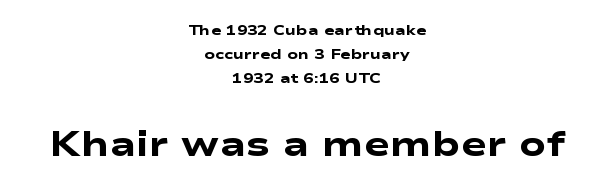
The image shows 35 px heavy, wide sans-serif type; set centered, line spacing 1.71x, normal letter spacing, not underlined; the second (bottom) block is 2.5x larger; low stroke contrast and a medium x-height.
